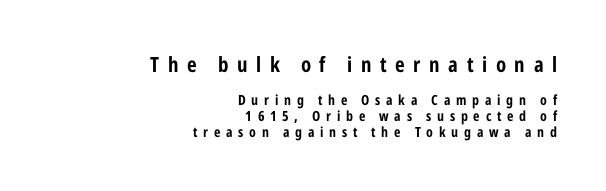
Q: Is the text italic (slanted)? A: No, it is upright.
Q: Is the text underlined? A: No.
Q: How is the paragraph aligned? A: Right-aligned.
Q: Is the spacing between letters normal or unusually wide? A: Unusually wide.
Q: Is the spacing between lines tight, normal or loose? A: Tight.
Q: Which block of text is set in a larger size, the first (top) or the second (bottom)? A: The first (top) one.
